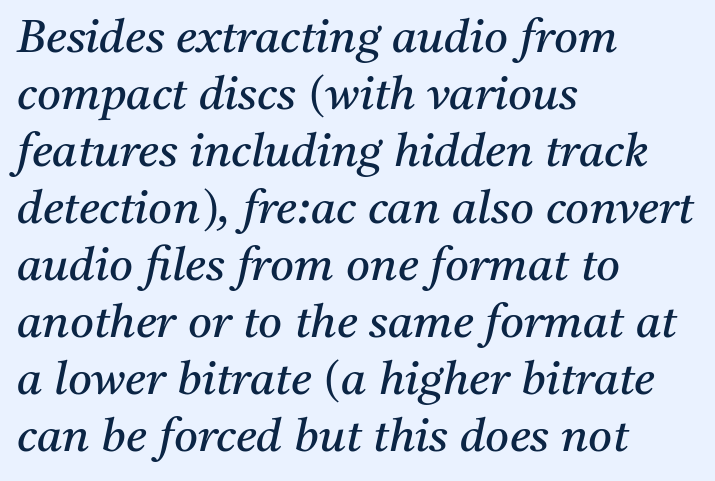
Q: Is the text bold? A: No.
Q: Is the text italic (slanted)? A: Yes, it leans right by about 11 degrees.
Q: Is the typeface a serif or a sans-serif typeface? A: Serif.
Q: Is the text underlined? A: No.
Q: How is the paragraph aligned? A: Left-aligned.
Q: Is the spacing between letters normal or unusually wide? A: Normal.
Q: Width (condensed, normal, or wide)? A: Normal.
Q: Stroke contrast? A: Medium.
Q: x-height? A: Medium.
Q: Monospaced? A: No.
